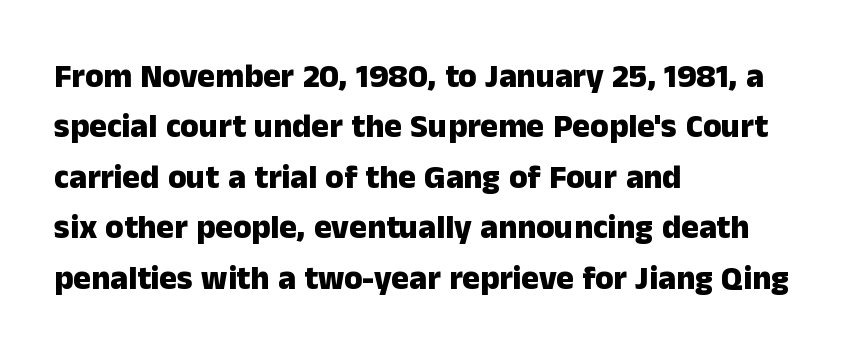
The image shows 33 px heavy sans-serif type, upright; set left-aligned, normal line spacing (1.53x), normal letter spacing, not underlined; low stroke contrast and a medium x-height.
